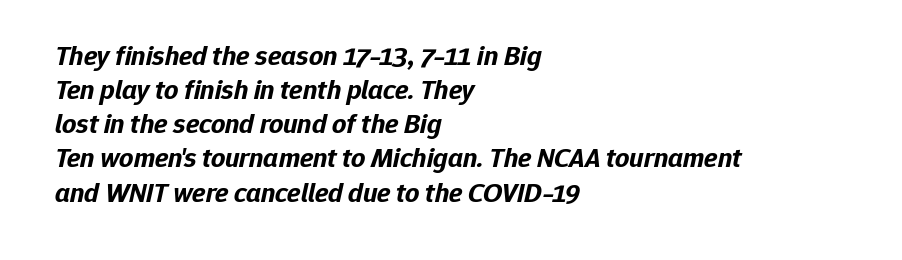
Is this a fixed-width face? No — the glyphs have proportional, varying widths. These words are printed bold, with thick strokes throughout. Is the type slanted? Yes — the strokes lean at a clear angle. The letterforms sit shoulder to shoulder at normal distance. The paragraph has a hard left edge and a soft right edge.
